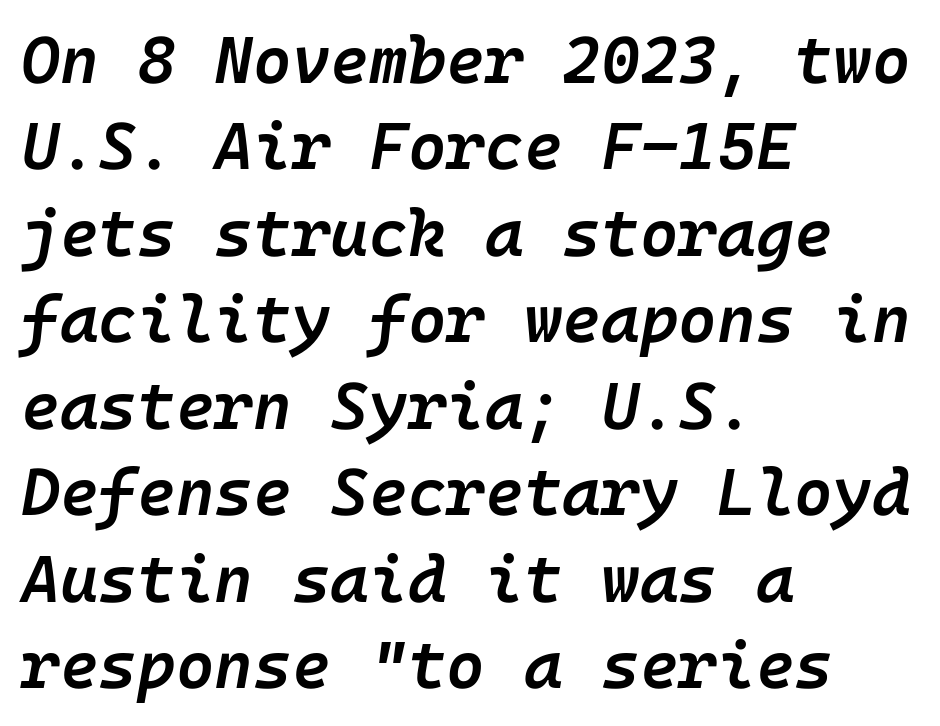
Q: Is the text bold? A: Semi-bold.
Q: Is the text italic (slanted)? A: Yes, it leans right by about 10 degrees.
Q: Is the text underlined? A: No.
Q: How is the paragraph aligned? A: Left-aligned.
Q: Is the spacing between letters normal or unusually wide? A: Normal.
Q: Is the spacing between lines tight, normal or loose? A: Normal.
Q: Width (condensed, normal, or wide)? A: Normal.
Q: Stroke contrast? A: Low.
Q: x-height? A: Medium.
